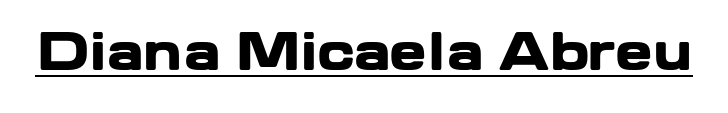
Q: Is the text bold? A: Yes.
Q: Is the text italic (slanted)? A: No, it is upright.
Q: Is the typeface a serif or a sans-serif typeface? A: Sans-serif.
Q: Is the text underlined? A: Yes.
Q: Is the spacing between letters normal or unusually wide? A: Normal.
Q: Width (condensed, normal, or wide)? A: Wide.
Q: Stroke contrast? A: Low.
Q: x-height? A: Medium.
Q: Monospaced? A: No.
